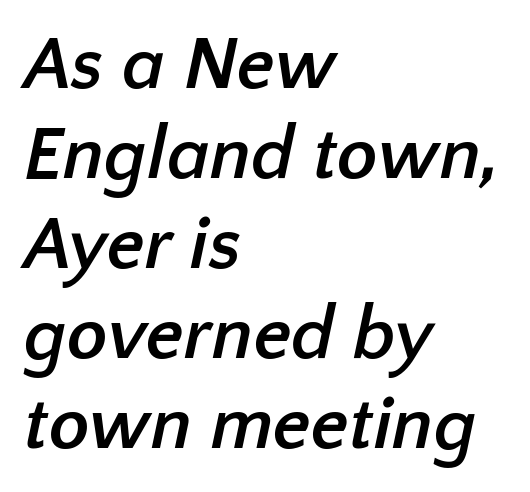
The image shows 75 px semibold sans-serif type; set left-aligned, line spacing 1.2x, normal letter spacing, not underlined; low stroke contrast and a medium x-height.
